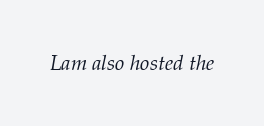
Q: Is the text bold? A: No.
Q: Is the text italic (slanted)? A: Yes, it leans right by about 12 degrees.
Q: Is the text underlined? A: No.
Q: Is the spacing between letters normal or unusually wide? A: Normal.
